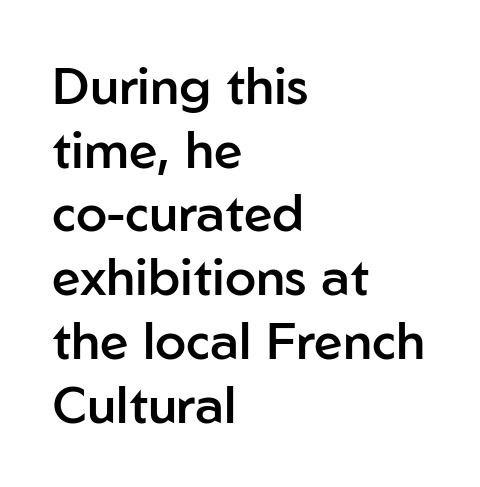
{"serif": "no", "italic": "no", "bold": "semi", "weight": "semibold", "width": "normal", "stroke_contrast": "low", "x_height": "medium", "monospaced": "no", "underline": "no", "align": "left", "line_spacing": "normal", "line_spacing_ratio": 1.25, "letter_spacing": "normal", "letter_spacing_em": 0.0, "glyph_px": 51}
